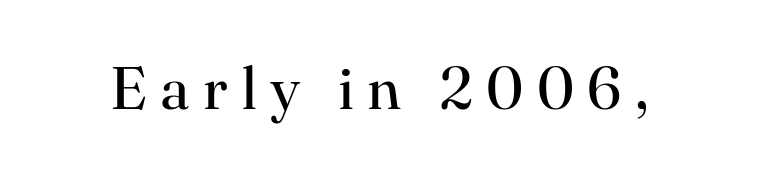
Q: Is the text bold? A: No.
Q: Is the text italic (slanted)? A: No, it is upright.
Q: Is the typeface a serif or a sans-serif typeface? A: Serif.
Q: Is the text underlined? A: No.
Q: Is the spacing between letters normal or unusually wide? A: Unusually wide.
Q: Width (condensed, normal, or wide)? A: Normal.
Q: Stroke contrast? A: High.
Q: x-height? A: Small.
Q: Monospaced? A: No.
